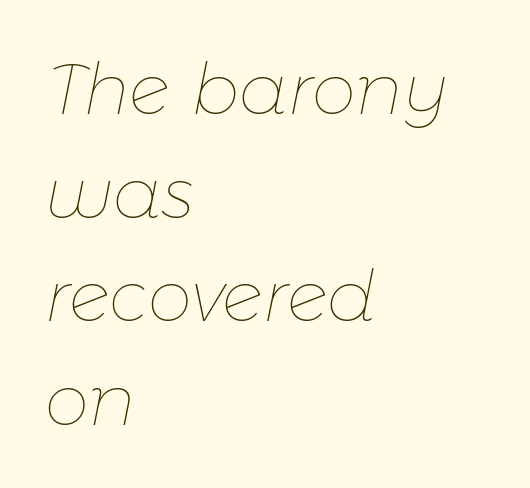
{"italic": "yes", "lean": "right", "slant_degrees": 11, "bold": "no", "weight": "thin", "width": "normal", "stroke_contrast": "low", "x_height": "medium", "monospaced": "no", "underline": "no", "align": "left", "line_spacing": "normal", "line_spacing_ratio": 1.46, "letter_spacing": "normal", "letter_spacing_em": 0.0, "glyph_px": 71}
